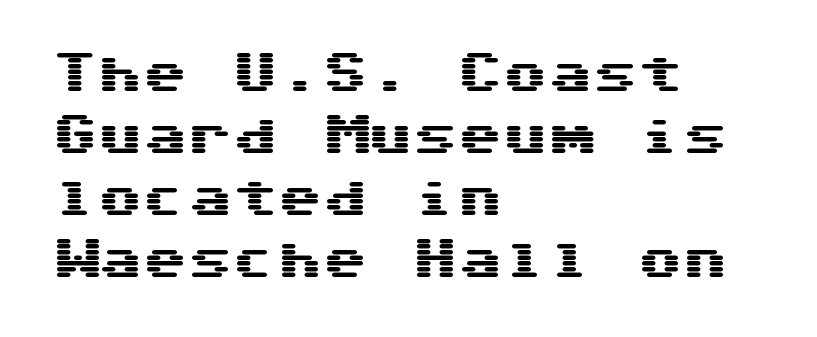
{"serif": "no", "italic": "no", "width": "wide", "stroke_contrast": "medium", "x_height": "medium", "underline": "no", "align": "left", "line_spacing": "normal", "line_spacing_ratio": 1.38, "letter_spacing": "normal", "letter_spacing_em": 0.0, "glyph_px": 45}
